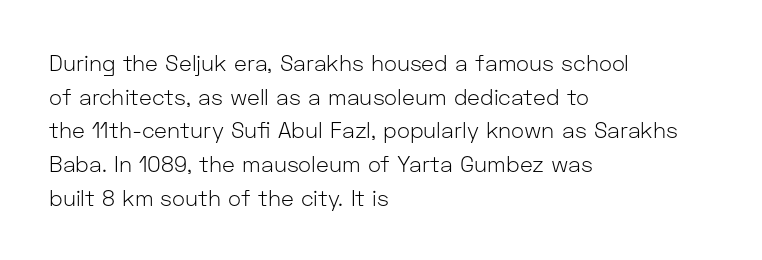
Q: Is the text bold? A: No.
Q: Is the text italic (slanted)? A: No, it is upright.
Q: Is the text underlined? A: No.
Q: How is the paragraph aligned? A: Left-aligned.
Q: Is the spacing between letters normal or unusually wide? A: Normal.
Q: Is the spacing between lines tight, normal or loose? A: Normal.
